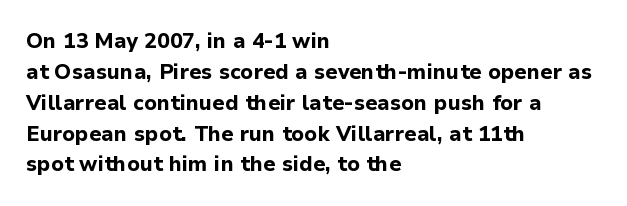
The image shows 21 px bold type, upright; set left-aligned, normal line spacing (1.47x), normal letter spacing, not underlined.
